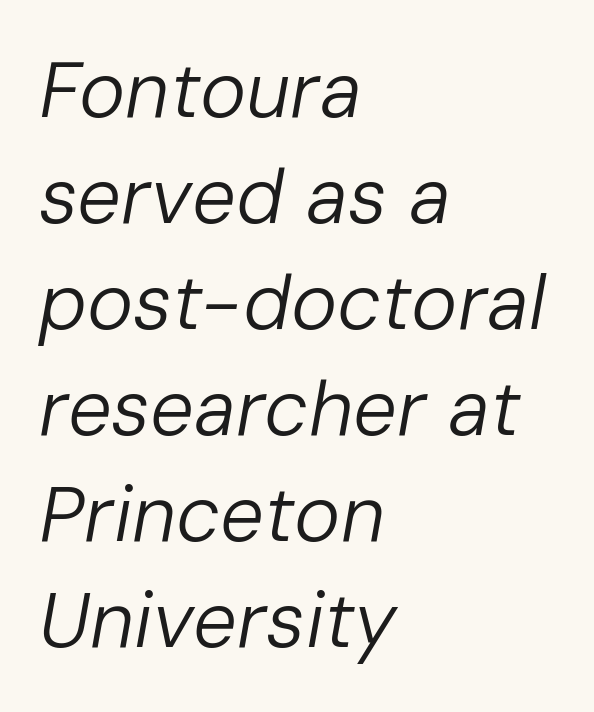
Q: Is the text bold? A: No.
Q: Is the text italic (slanted)? A: Yes, it leans right by about 10 degrees.
Q: Is the text underlined? A: No.
Q: How is the paragraph aligned? A: Left-aligned.
Q: Is the spacing between letters normal or unusually wide? A: Normal.
Q: Is the spacing between lines tight, normal or loose? A: Normal.
Q: Width (condensed, normal, or wide)? A: Normal.
Q: Stroke contrast? A: Low.
Q: x-height? A: Medium.
Q: Monospaced? A: No.
